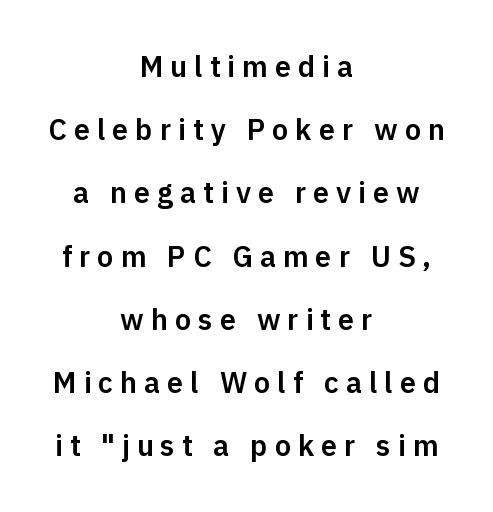
Glance below the letters and you will spot only blank space. The letters stand upright; this is a roman face. How are the letters spaced? Widely, with obvious added tracking. You could fit nearly another row in the gap between these rows. In CSS terms this would be text-align: center. You could not count columns in this text — the font is proportionally spaced.
